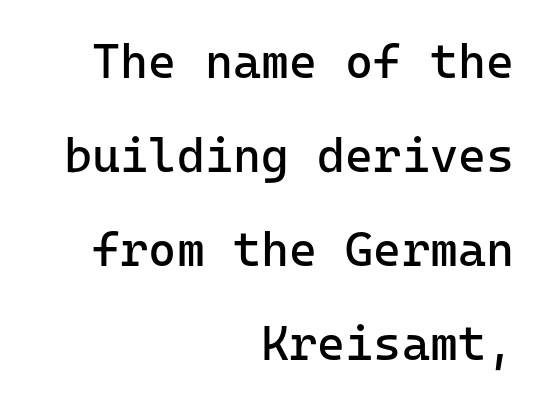
The image shows 48 px regular-weight sans-serif type, upright; set right-aligned, loose line spacing (1.96x), normal letter spacing, not underlined; low stroke contrast and a medium x-height.
